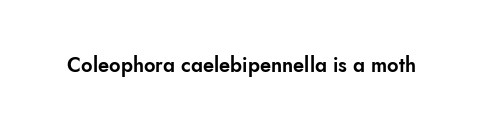
The image shows 20 px text type, upright; set normal letter spacing, not underlined.
